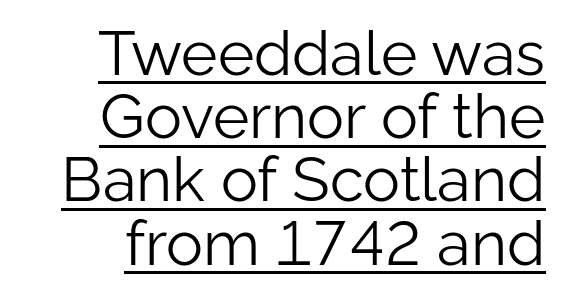
Q: Is the text bold? A: No.
Q: Is the text italic (slanted)? A: No, it is upright.
Q: Is the typeface a serif or a sans-serif typeface? A: Sans-serif.
Q: Is the text underlined? A: Yes.
Q: How is the paragraph aligned? A: Right-aligned.
Q: Is the spacing between letters normal or unusually wide? A: Normal.
Q: Is the spacing between lines tight, normal or loose? A: Tight.
Q: Width (condensed, normal, or wide)? A: Normal.
Q: Stroke contrast? A: Low.
Q: x-height? A: Medium.
Q: Monospaced? A: No.
